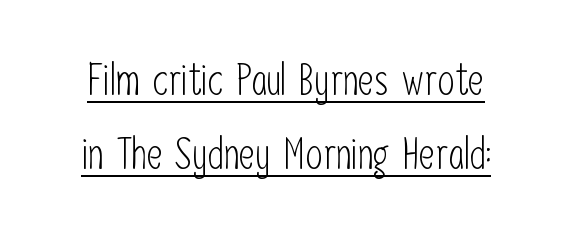
Q: Is the text bold? A: No.
Q: Is the text italic (slanted)? A: No, it is upright.
Q: Is the typeface a serif or a sans-serif typeface? A: Sans-serif.
Q: Is the text underlined? A: Yes.
Q: Is the spacing between letters normal or unusually wide? A: Normal.
Q: Is the spacing between lines tight, normal or loose? A: Normal.
Q: Width (condensed, normal, or wide)? A: Condensed.
Q: Stroke contrast? A: Low.
Q: x-height? A: Medium.
Q: Monospaced? A: No.
